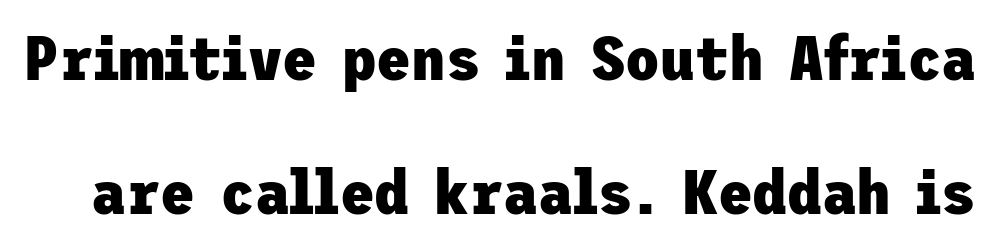
Quick note: underline off. Check where the strokes stop: nothing finishes them off — pure sans. The letters stand straight up with perfectly vertical stems. Summary of vertical rhythm: relaxed, with wide interline spacing.
